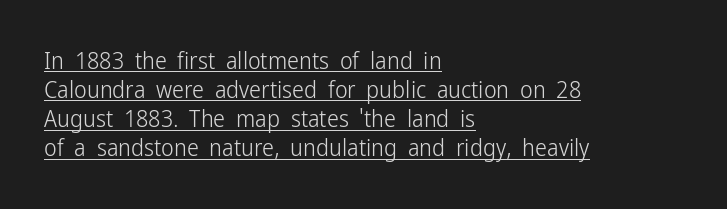
Q: Is the text bold? A: No.
Q: Is the text italic (slanted)? A: No, it is upright.
Q: Is the text underlined? A: Yes.
Q: How is the paragraph aligned? A: Left-aligned.
Q: Is the spacing between letters normal or unusually wide? A: Normal.
